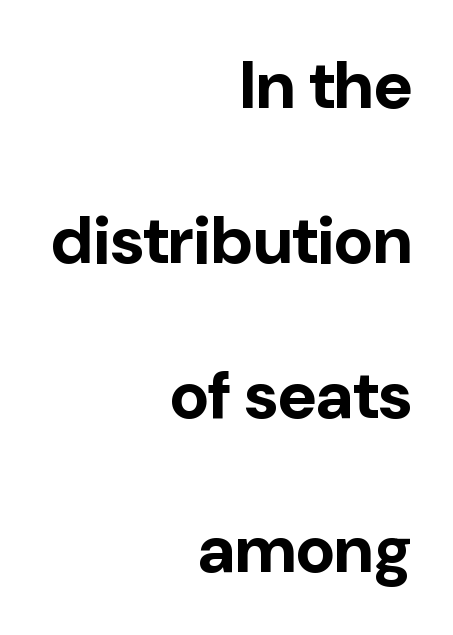
Q: Is the text bold? A: Yes.
Q: Is the text italic (slanted)? A: No, it is upright.
Q: Is the typeface a serif or a sans-serif typeface? A: Sans-serif.
Q: Is the text underlined? A: No.
Q: How is the paragraph aligned? A: Right-aligned.
Q: Is the spacing between letters normal or unusually wide? A: Normal.
Q: Is the spacing between lines tight, normal or loose? A: Loose.
Q: Width (condensed, normal, or wide)? A: Normal.
Q: Stroke contrast? A: Low.
Q: x-height? A: Medium.
Q: Monospaced? A: No.
